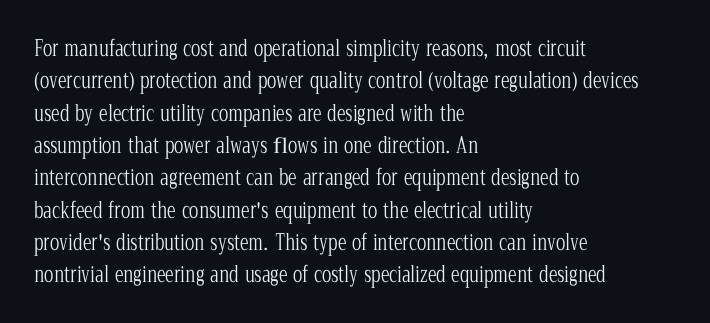
The image shows 22 px text type, upright; set left-aligned, normal line spacing (1.47x), normal letter spacing, not underlined.
